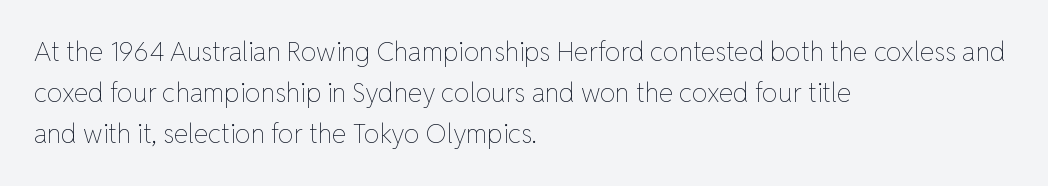
Q: Is the text bold? A: No.
Q: Is the text italic (slanted)? A: No, it is upright.
Q: Is the text underlined? A: No.
Q: How is the paragraph aligned? A: Left-aligned.
Q: Is the spacing between letters normal or unusually wide? A: Normal.
Q: Is the spacing between lines tight, normal or loose? A: Normal.
